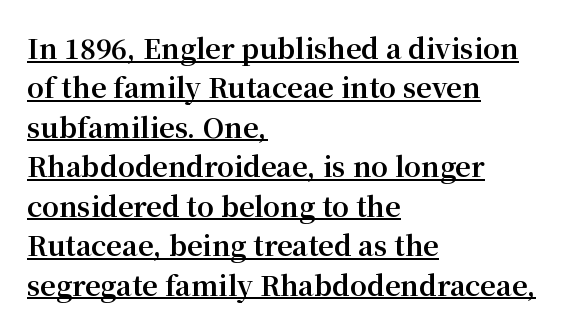
The font's upright variant was chosen for this text. Every row of glyphs begins at an identical x-position on the left. Summary of vertical rhythm: regular, with standard interline spacing. Every letter is thick-stroked: bold, no question. Here the glyphs are tracked normally, forming tight word shapes.
